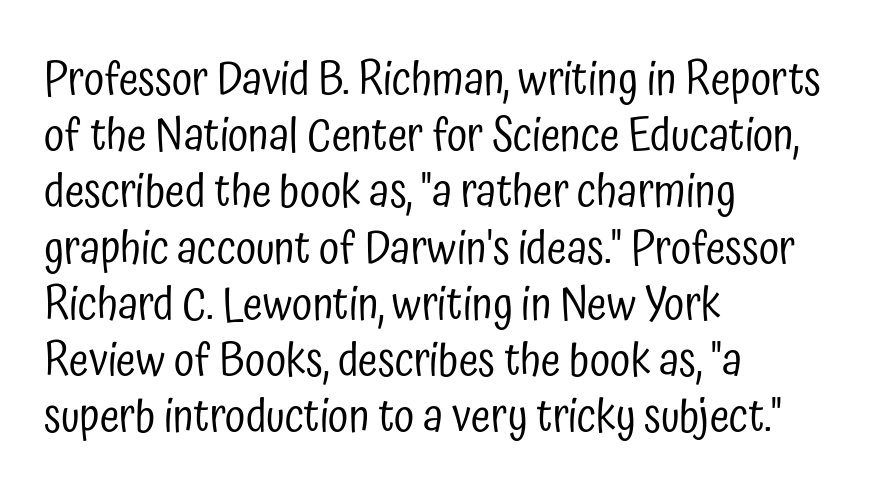
The image shows 45 px regular-weight, condensed sans-serif type, upright; set left-aligned, normal line spacing (1.25x), normal letter spacing, not underlined; low stroke contrast and a medium x-height.
